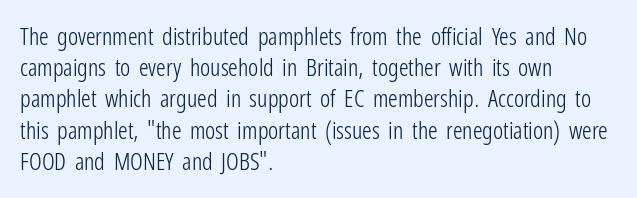
The image shows 24 px text type, upright; set left-aligned, normal line spacing (1.3x), normal letter spacing, not underlined.
